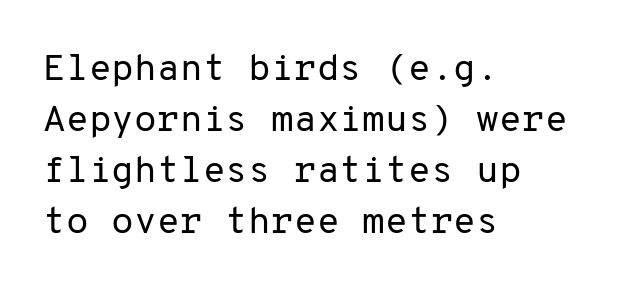
The passage shown stacks its lines at a standard gap. The letters look calm and open, with moderate or lighter stems. The passage shown is typeset with a sans-serif family. The letters sit at their default tracking, neither squeezed nor spread. Note the uniform advance width — an 'i' takes as much space as an 'm'.
